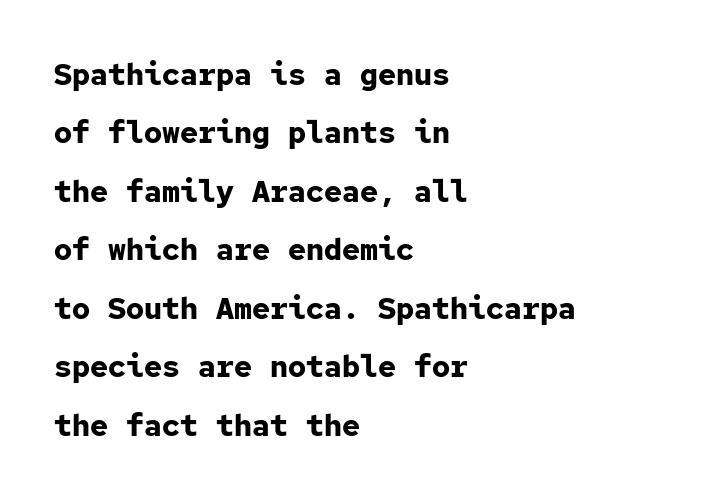
{"serif": "no", "italic": "no", "bold": "yes", "weight": "bold", "width": "normal", "stroke_contrast": "low", "x_height": "medium", "monospaced": "yes", "underline": "no", "align": "left", "line_spacing": "loose", "line_spacing_ratio": 1.95, "letter_spacing": "normal", "letter_spacing_em": 0.0, "glyph_px": 30}
